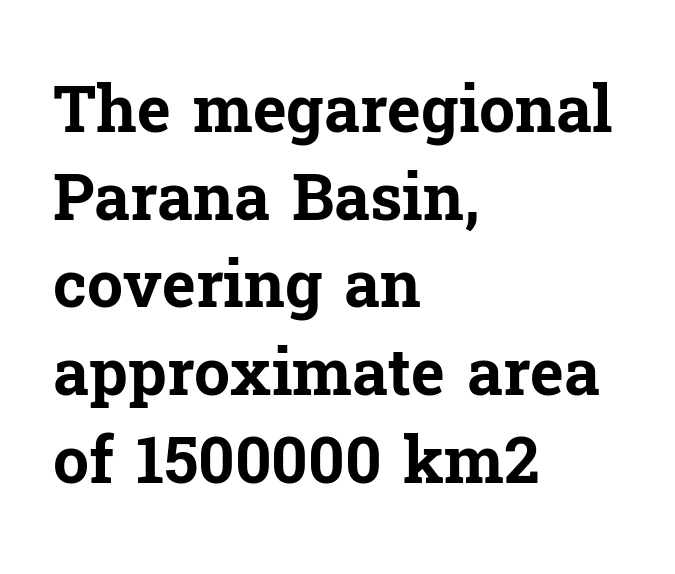
The rendering uses natural spacing where letterforms have individual widths. Caption: bold face, heavy strokes. Vertical strokes here are truly vertical. The leading is moderate, giving the passage an even texture.
